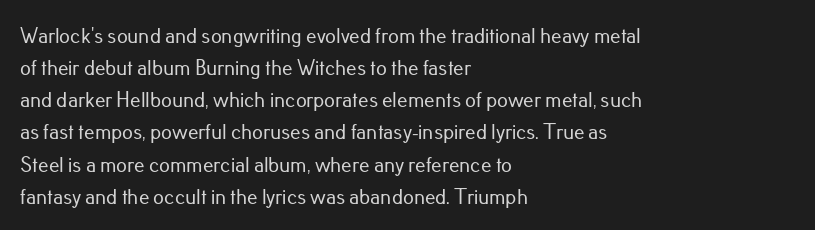
Layout note: lines flush left. The string is rendered with underlining switched off. The line texture is even and compact thanks to regular tracking. A roman cut, with each character standing at attention. The space between consecutive lines is moderate.
